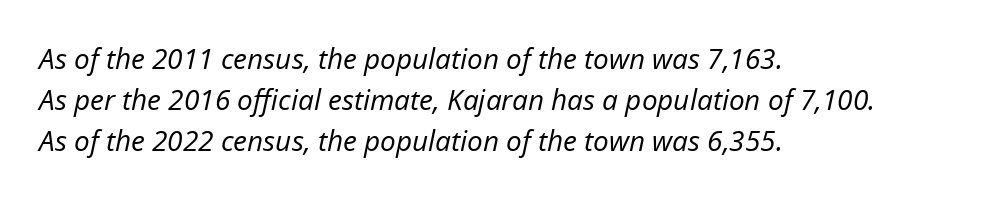
Q: Is the text bold? A: No.
Q: Is the text italic (slanted)? A: Yes, it leans right by about 12 degrees.
Q: Is the text underlined? A: No.
Q: How is the paragraph aligned? A: Left-aligned.
Q: Is the spacing between letters normal or unusually wide? A: Normal.
Q: Is the spacing between lines tight, normal or loose? A: Normal.
Q: Width (condensed, normal, or wide)? A: Normal.
Q: Stroke contrast? A: Low.
Q: x-height? A: Medium.
Q: Monospaced? A: No.
